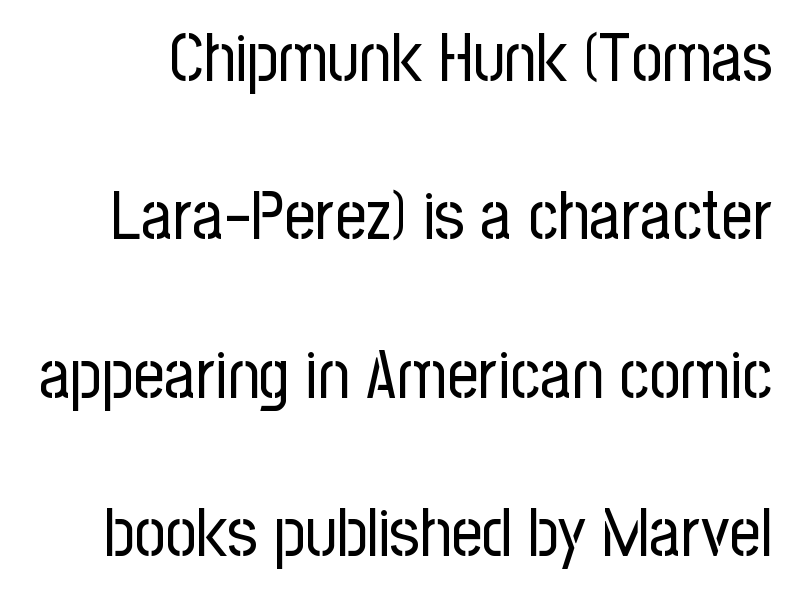
Q: Is the text bold? A: No.
Q: Is the text italic (slanted)? A: No, it is upright.
Q: Is the typeface a serif or a sans-serif typeface? A: Sans-serif.
Q: Is the text underlined? A: No.
Q: Is the spacing between letters normal or unusually wide? A: Normal.
Q: Is the spacing between lines tight, normal or loose? A: Loose.
Q: Width (condensed, normal, or wide)? A: Condensed.
Q: Stroke contrast? A: Low.
Q: x-height? A: Medium.
Q: Monospaced? A: No.
